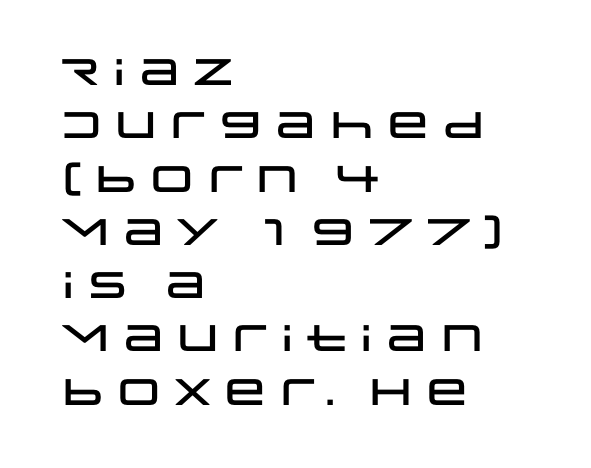
Posture: vertical. The passage shown has conventional tracking throughout. You could not count columns in this text — the font is proportionally spaced. No feet cap the strokes, marking this as sans-serif type. Line starts are locked; line ends wander. Quick note: underline off.
